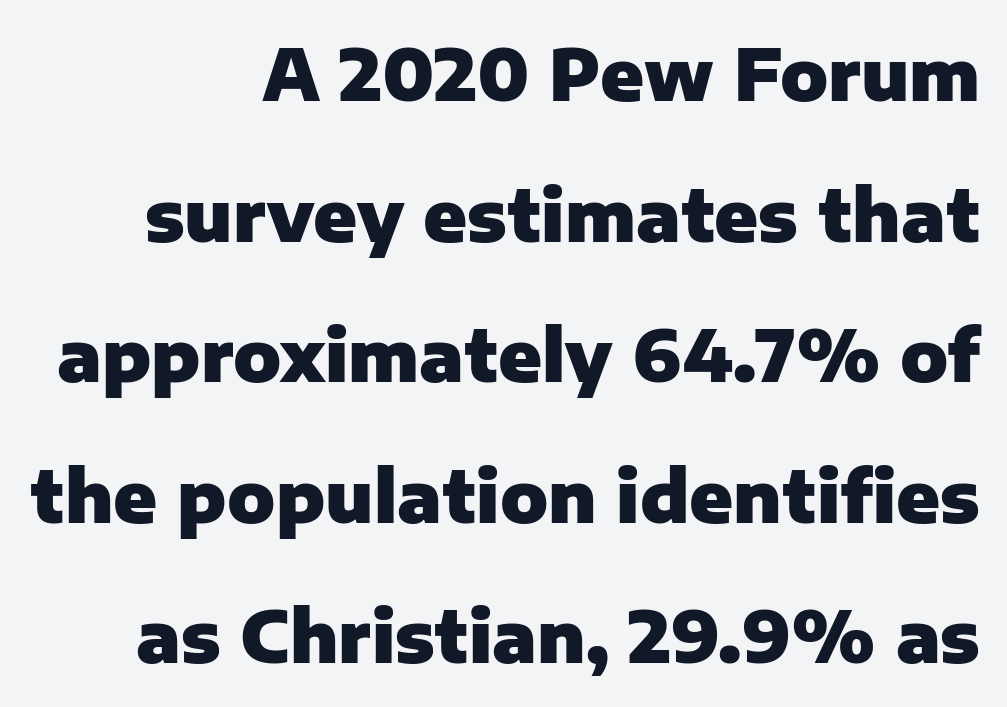
The image shows 71 px heavy sans-serif type, upright; set right-aligned, loose line spacing (1.98x), normal letter spacing, not underlined; low stroke contrast and a medium x-height.
